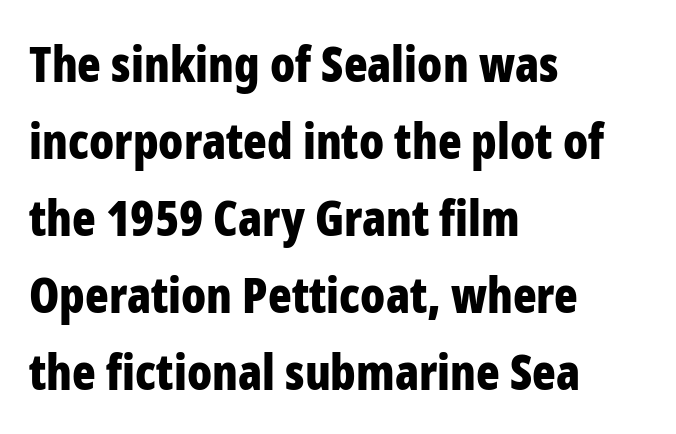
Q: Is the text bold? A: Yes.
Q: Is the text italic (slanted)? A: No, it is upright.
Q: Is the typeface a serif or a sans-serif typeface? A: Sans-serif.
Q: Is the text underlined? A: No.
Q: How is the paragraph aligned? A: Left-aligned.
Q: Is the spacing between letters normal or unusually wide? A: Normal.
Q: Is the spacing between lines tight, normal or loose? A: Normal.
Q: Width (condensed, normal, or wide)? A: Condensed.
Q: Stroke contrast? A: Low.
Q: x-height? A: Medium.
Q: Monospaced? A: No.
